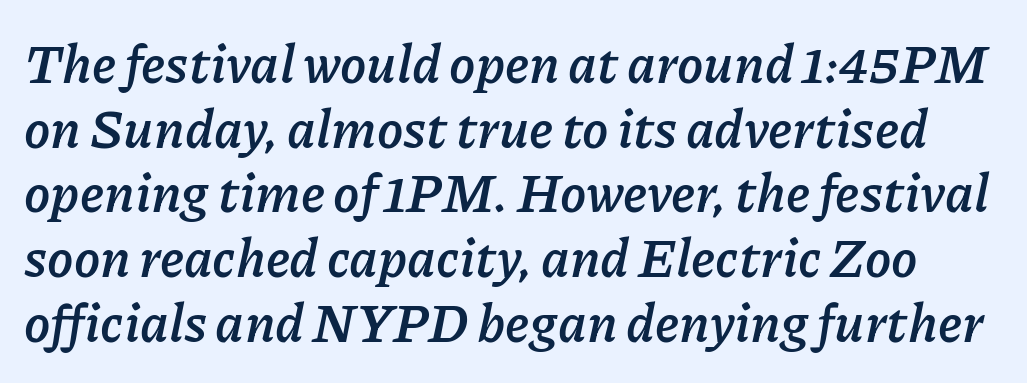
Q: Is the text bold? A: Yes.
Q: Is the text italic (slanted)? A: Yes, it leans right by about 11 degrees.
Q: Is the text underlined? A: No.
Q: Is the spacing between letters normal or unusually wide? A: Normal.
Q: Width (condensed, normal, or wide)? A: Normal.
Q: Stroke contrast? A: Low.
Q: x-height? A: Medium.
Q: Monospaced? A: No.
